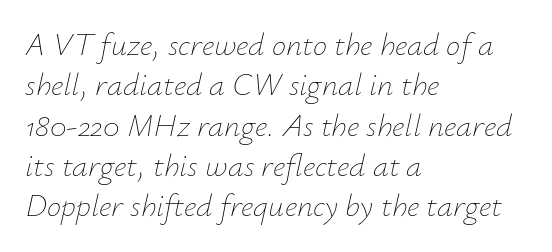
{"italic": "yes", "lean": "right", "slant_degrees": 12, "bold": "no", "weight": "thin", "width": "normal", "stroke_contrast": "low", "x_height": "small", "monospaced": "no", "underline": "no", "align": "left", "line_spacing": "normal", "line_spacing_ratio": 1.26, "letter_spacing": "normal", "letter_spacing_em": 0.0, "glyph_px": 32}
